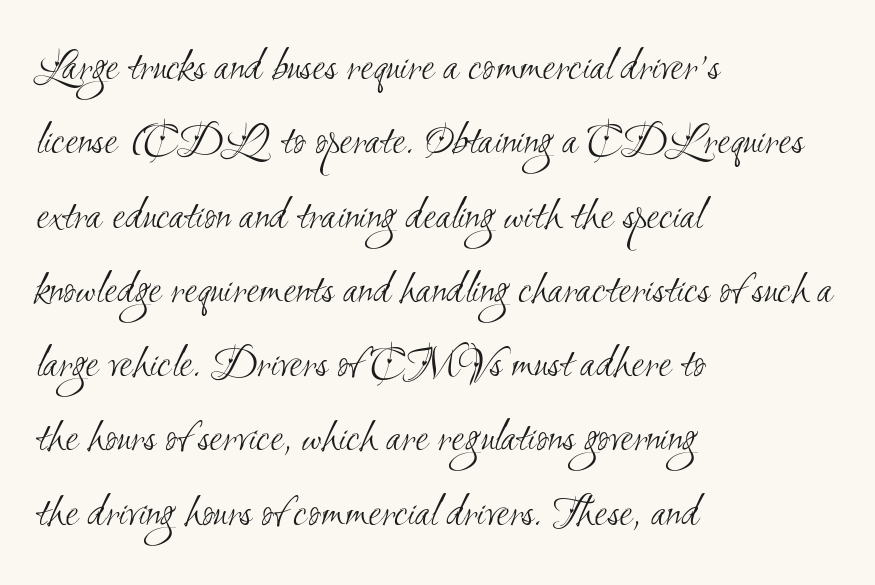
Q: Is the text bold? A: No.
Q: Is the typeface a serif or a sans-serif typeface? A: Sans-serif.
Q: Is the text underlined? A: No.
Q: How is the paragraph aligned? A: Left-aligned.
Q: Is the spacing between letters normal or unusually wide? A: Normal.
Q: Is the spacing between lines tight, normal or loose? A: Normal.
Q: Width (condensed, normal, or wide)? A: Condensed.
Q: Stroke contrast? A: Medium.
Q: x-height? A: Small.
Q: Monospaced? A: No.
